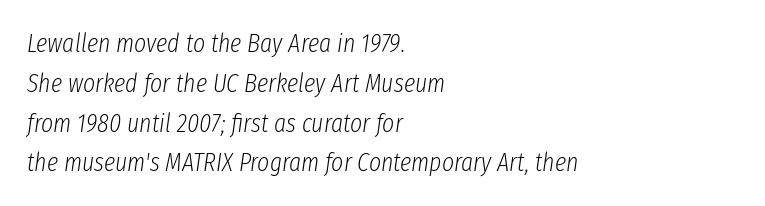
Q: Is the text bold? A: No.
Q: Is the text italic (slanted)? A: Yes, it leans right by about 8 degrees.
Q: Is the text underlined? A: No.
Q: How is the paragraph aligned? A: Left-aligned.
Q: Is the spacing between letters normal or unusually wide? A: Normal.
Q: Is the spacing between lines tight, normal or loose? A: Normal.
